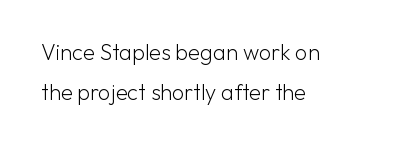
The letterforms sit shoulder to shoulder at normal distance. The face looks like a standard text weight, possibly lighter. Leftover space on each line is placed entirely after the last word. No italicization has been applied; the sample stays upright.
